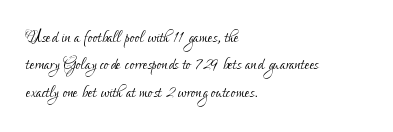
{"bold": "no", "underline": "no", "align": "left", "line_spacing": "normal", "line_spacing_ratio": 1.25, "letter_spacing": "normal", "letter_spacing_em": 0.0, "glyph_px": 22}
